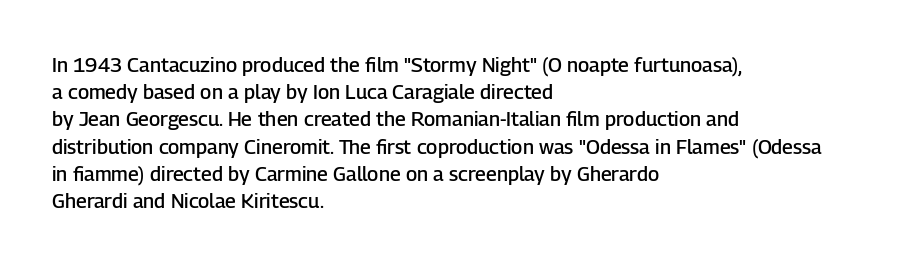
Normally led — the rows are evenly, conventionally spaced. The baseline area is clear. The passage shown is semibold, sitting just below true bold. Style check: upright.
